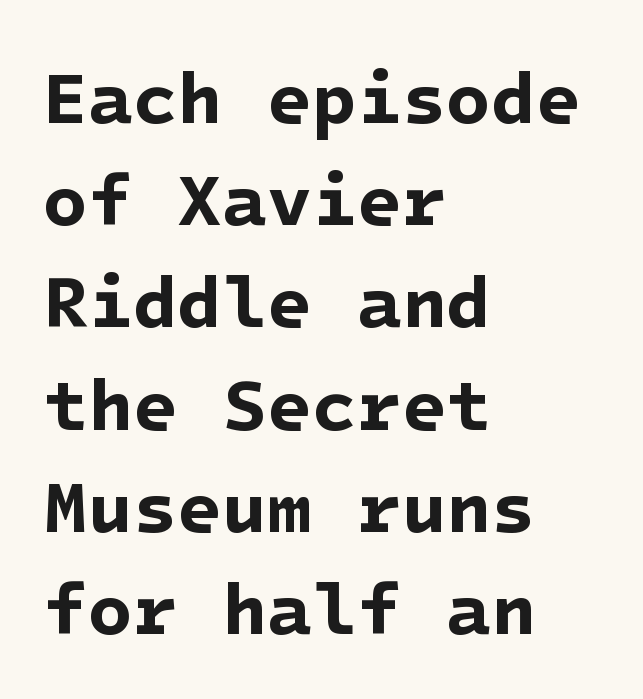
Notice how thick the strokes are: this is what a full bold looks like. You can tell from the bare stems that sans-serif type was used. Beneath every word, the page is bare. The line-height multiplier appears to be the usual default. Each word holds together tightly as a unit, with standard inter-letter gaps.
